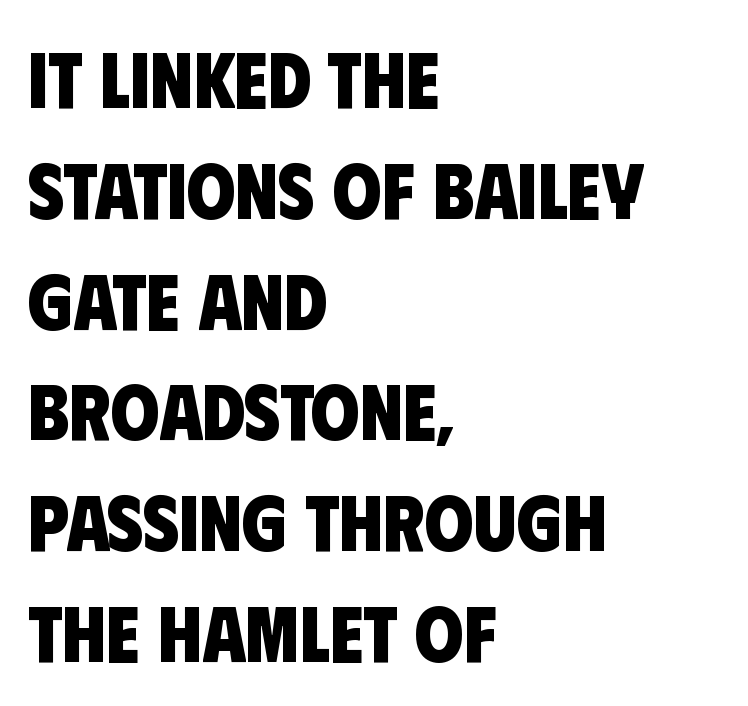
The image shows 78 px heavy, condensed sans-serif type; set left-aligned, normal line spacing (1.42x), normal letter spacing, not underlined; low stroke contrast and a large x-height.
